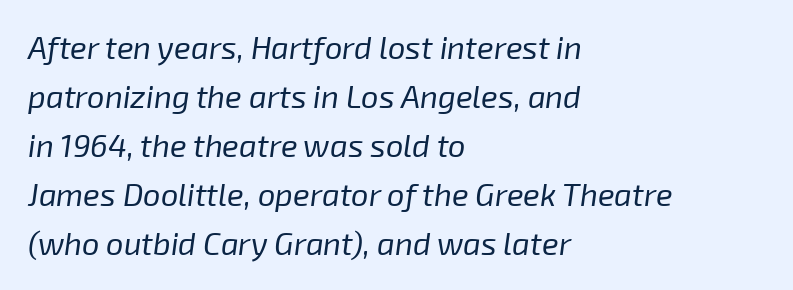
{"italic": "yes", "lean": "right", "slant_degrees": 8, "bold": "no", "weight": "regular", "width": "normal", "stroke_contrast": "low", "x_height": "medium", "monospaced": "no", "underline": "no", "align": "left", "line_spacing": "normal", "line_spacing_ratio": 1.58, "letter_spacing": "normal", "letter_spacing_em": 0.0, "glyph_px": 31}
